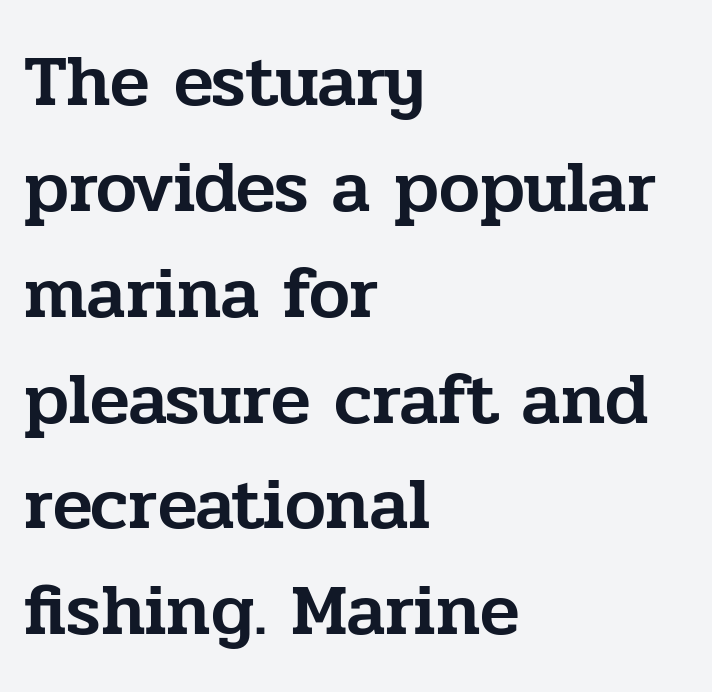
Q: Is the text italic (slanted)? A: No, it is upright.
Q: Is the typeface a serif or a sans-serif typeface? A: Serif.
Q: Is the text underlined? A: No.
Q: How is the paragraph aligned? A: Left-aligned.
Q: Is the spacing between letters normal or unusually wide? A: Normal.
Q: Is the spacing between lines tight, normal or loose? A: Normal.
Q: Width (condensed, normal, or wide)? A: Normal.
Q: Stroke contrast? A: Low.
Q: x-height? A: Medium.
Q: Monospaced? A: No.
